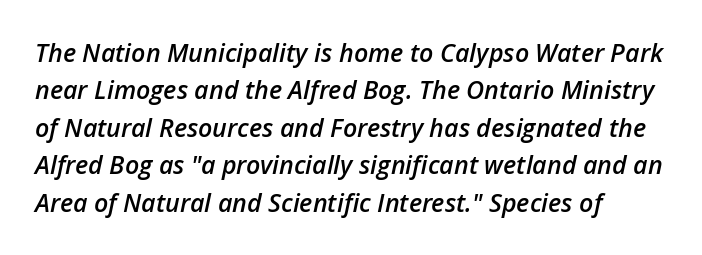
{"italic": "yes", "lean": "right", "slant_degrees": 12, "bold": "semi", "underline": "no", "align": "left", "line_spacing": "normal", "line_spacing_ratio": 1.5, "letter_spacing": "normal", "letter_spacing_em": 0.0, "glyph_px": 25}
